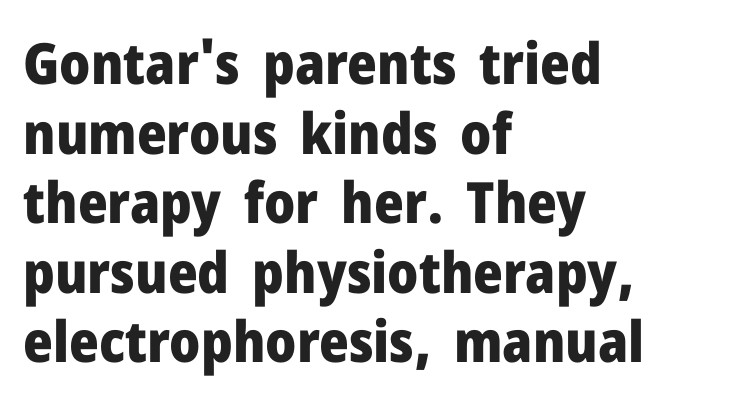
Q: Is the text bold? A: Yes.
Q: Is the text italic (slanted)? A: No, it is upright.
Q: Is the typeface a serif or a sans-serif typeface? A: Sans-serif.
Q: Is the text underlined? A: No.
Q: How is the paragraph aligned? A: Left-aligned.
Q: Is the spacing between letters normal or unusually wide? A: Normal.
Q: Width (condensed, normal, or wide)? A: Normal.
Q: Stroke contrast? A: Low.
Q: x-height? A: Medium.
Q: Monospaced? A: No.
